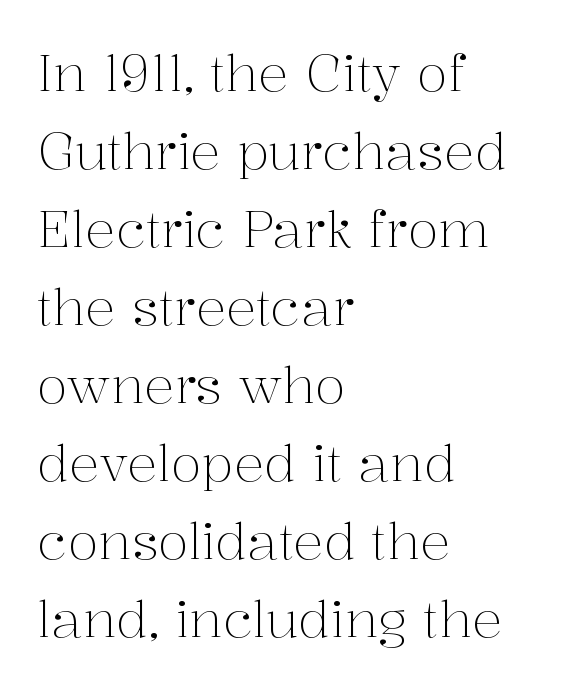
The image shows 51 px light serif type, upright; set left-aligned, normal line spacing (1.53x), normal letter spacing, not underlined; medium stroke contrast and a medium x-height.
